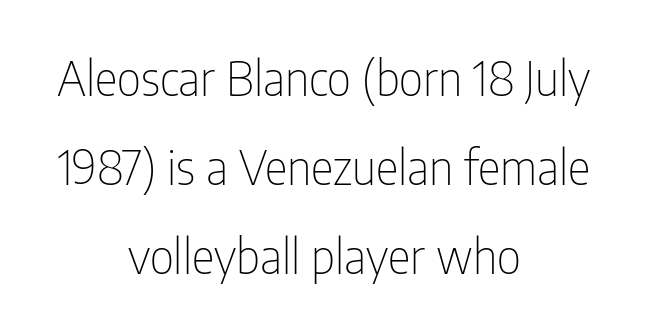
Q: Is the text bold? A: No.
Q: Is the text italic (slanted)? A: No, it is upright.
Q: Is the typeface a serif or a sans-serif typeface? A: Sans-serif.
Q: Is the text underlined? A: No.
Q: How is the paragraph aligned? A: Centered.
Q: Is the spacing between letters normal or unusually wide? A: Normal.
Q: Width (condensed, normal, or wide)? A: Condensed.
Q: Stroke contrast? A: Low.
Q: x-height? A: Medium.
Q: Monospaced? A: No.
